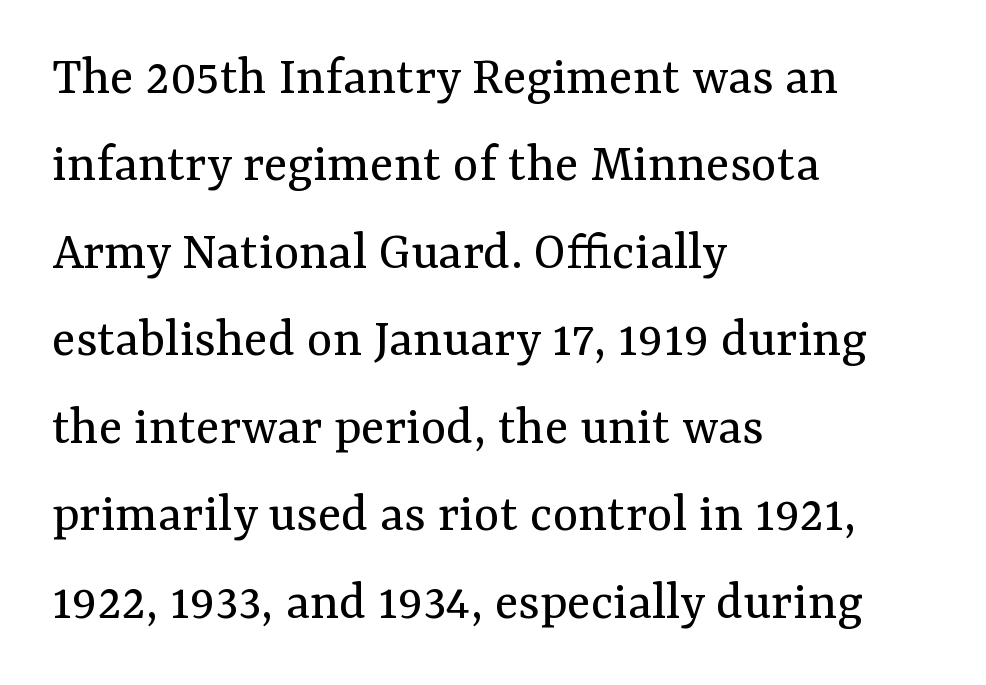
The lines sit at an ordinary, default distance from one another. The lettering holds an erect, upright posture throughout. Only glyphs here, with clear space below each row. The lines are quadded left. Serif or sans? Serif — the stroke terminals have little feet. The characters are drawn with everyday or finer stroke widths.
